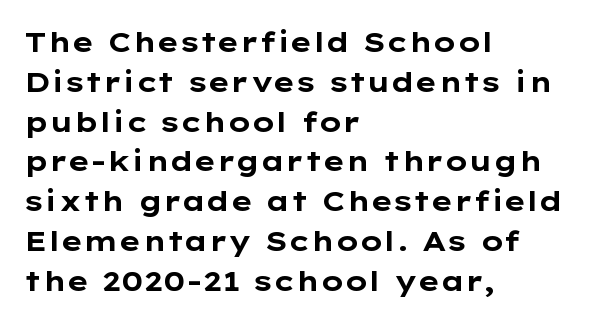
{"serif": "no", "italic": "no", "bold": "yes", "weight": "bold", "width": "wide", "stroke_contrast": "low", "x_height": "medium", "monospaced": "no", "underline": "no", "align": "left", "line_spacing": "normal", "line_spacing_ratio": 1.42, "letter_spacing": "normal", "letter_spacing_em": 0.0, "glyph_px": 28}
